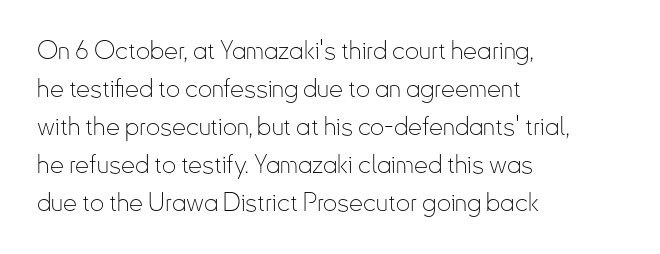
The font's upright variant was chosen for this text. The specimen omits any rule beneath the text block's lines. All the whitespace from short lines collects on the right. Tracking here is standard; glyphs follow each other at the usual distance.
